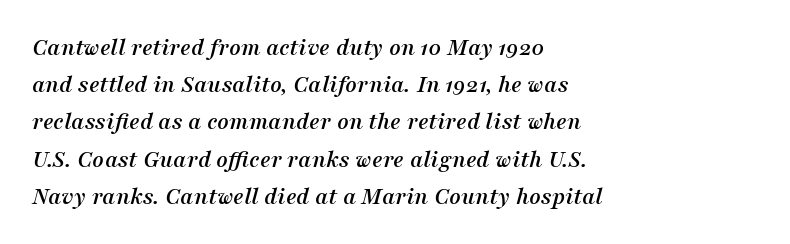
The image shows 25 px text type, italic (leaning right); set left-aligned, normal line spacing (1.49x), normal letter spacing, not underlined.
